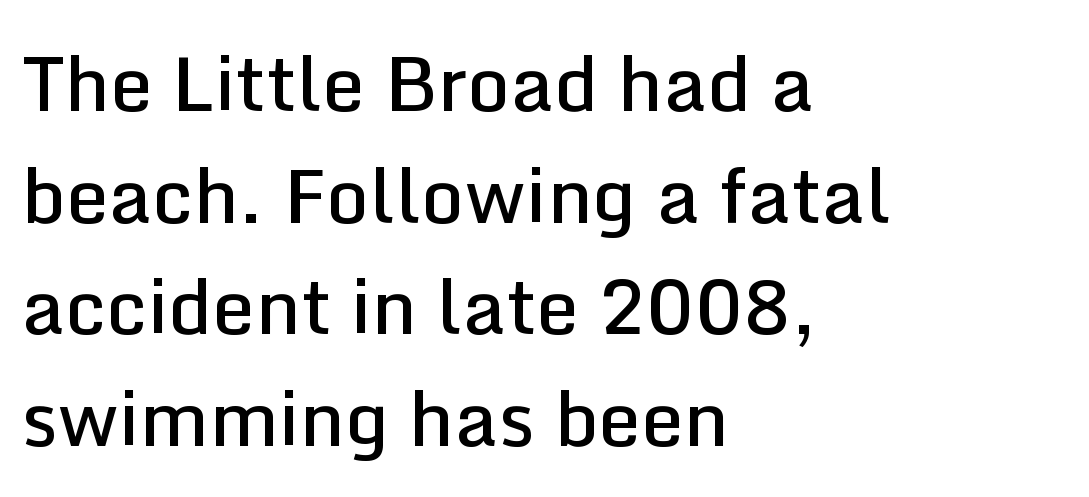
Q: Is the text bold? A: Semi-bold.
Q: Is the text italic (slanted)? A: No, it is upright.
Q: Is the typeface a serif or a sans-serif typeface? A: Sans-serif.
Q: Is the text underlined? A: No.
Q: How is the paragraph aligned? A: Left-aligned.
Q: Is the spacing between letters normal or unusually wide? A: Normal.
Q: Is the spacing between lines tight, normal or loose? A: Normal.
Q: Width (condensed, normal, or wide)? A: Normal.
Q: Stroke contrast? A: Low.
Q: x-height? A: Medium.
Q: Monospaced? A: No.
